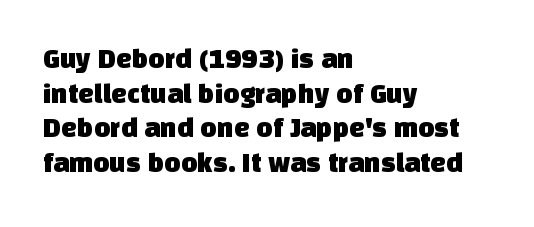
The image shows 28 px sans-serif type; set left-aligned, line spacing 1.24x, normal letter spacing, not underlined; low stroke contrast and a large x-height.
